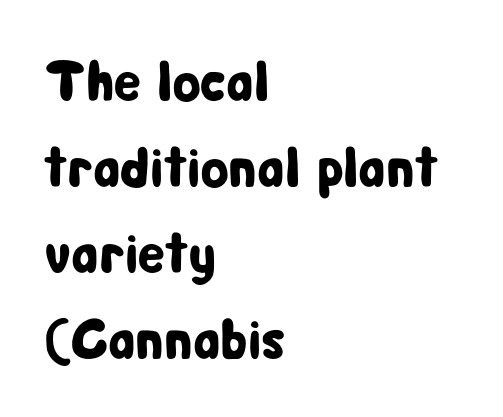
Q: Is the text italic (slanted)? A: No, it is upright.
Q: Is the typeface a serif or a sans-serif typeface? A: Sans-serif.
Q: Is the text underlined? A: No.
Q: How is the paragraph aligned? A: Left-aligned.
Q: Is the spacing between letters normal or unusually wide? A: Normal.
Q: Is the spacing between lines tight, normal or loose? A: Normal.
Q: Width (condensed, normal, or wide)? A: Condensed.
Q: Stroke contrast? A: Low.
Q: x-height? A: Medium.
Q: Monospaced? A: No.
